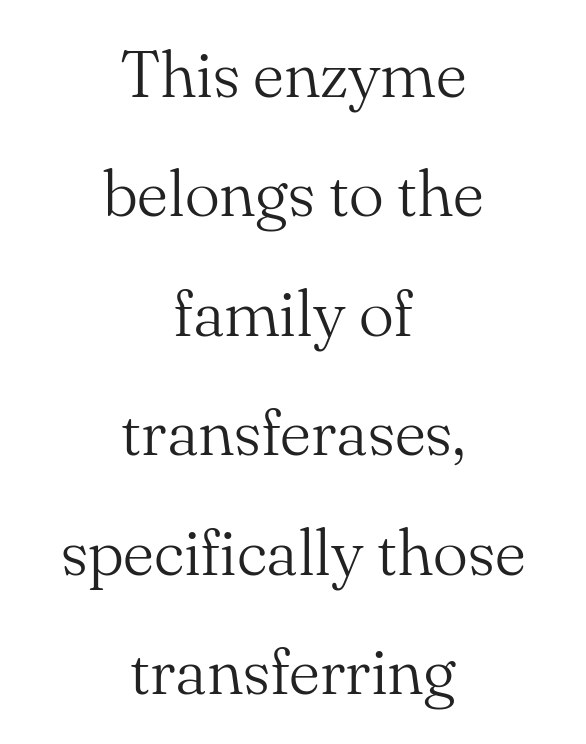
Q: Is the text bold? A: No.
Q: Is the text italic (slanted)? A: No, it is upright.
Q: Is the typeface a serif or a sans-serif typeface? A: Serif.
Q: Is the text underlined? A: No.
Q: How is the paragraph aligned? A: Centered.
Q: Is the spacing between letters normal or unusually wide? A: Normal.
Q: Width (condensed, normal, or wide)? A: Normal.
Q: Stroke contrast? A: Medium.
Q: x-height? A: Small.
Q: Monospaced? A: No.
